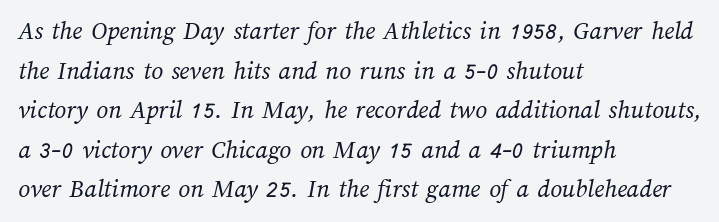
Teacher's note: observe the even left margin — that is flush-left alignment. The glyphs are unaccompanied by any horizontal stroke below them. The line texture is even and compact thanks to regular tracking. Horizontal bands of white between lines are of average thickness. Is this a heavy cut? Hardly; it is regular or lighter.
